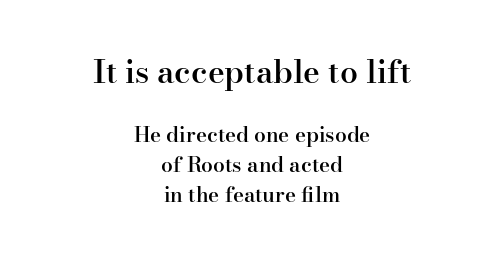
Here the designer chose a conventional face with non-uniform glyph widths. The string is rendered with underlining switched off. The upper block of text is set noticeably larger than the block beneath it. Evenly set lines give the paragraph a standard silhouette. Ascenders rise straight up at ninety degrees.
